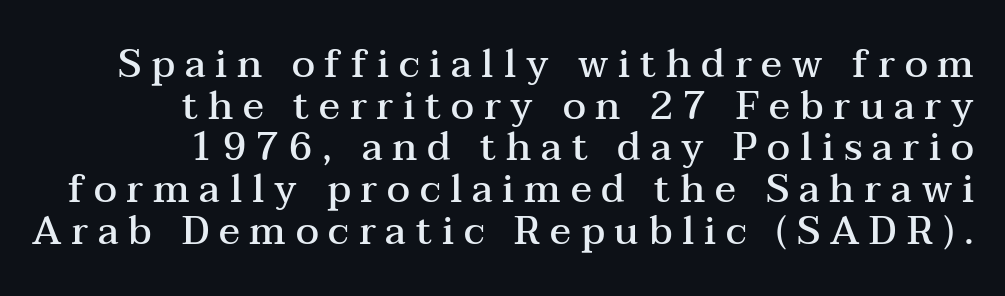
This is the in-between weight designers call semibold or demi. Letters rest on an invisible, unmarked baseline. The setting favours the right margin, as signatures and pull-quotes sometimes do. Successive baselines arrive quickly, one right under another. Are there feet on the stems? There are — it's a serif.
